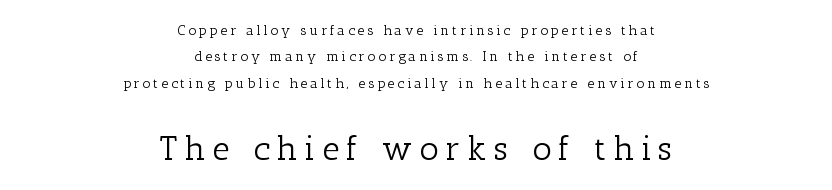
Q: Is the text bold? A: No.
Q: Is the text italic (slanted)? A: No, it is upright.
Q: Is the typeface a serif or a sans-serif typeface? A: Serif.
Q: Is the text underlined? A: No.
Q: How is the paragraph aligned? A: Centered.
Q: Is the spacing between letters normal or unusually wide? A: Unusually wide.
Q: Which block of text is set in a larger size, the first (top) or the second (bottom)? A: The second (bottom) one.
Q: Width (condensed, normal, or wide)? A: Normal.
Q: Stroke contrast? A: Low.
Q: x-height? A: Medium.
Q: Monospaced? A: No.
